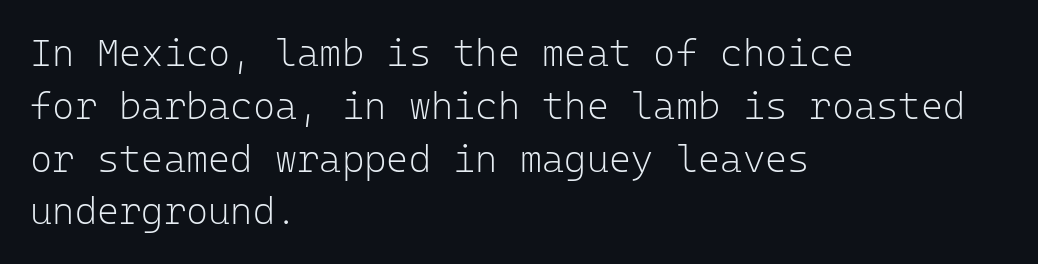
Q: Is the text bold? A: No.
Q: Is the text italic (slanted)? A: No, it is upright.
Q: Is the typeface a serif or a sans-serif typeface? A: Sans-serif.
Q: Is the text underlined? A: No.
Q: How is the paragraph aligned? A: Left-aligned.
Q: Is the spacing between letters normal or unusually wide? A: Normal.
Q: Is the spacing between lines tight, normal or loose? A: Normal.
Q: Width (condensed, normal, or wide)? A: Normal.
Q: Stroke contrast? A: Low.
Q: x-height? A: Medium.
Q: Monospaced? A: Yes.
